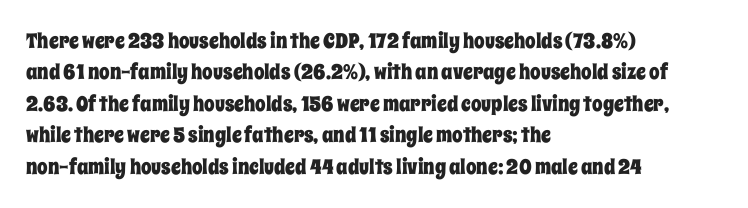
{"italic": "no", "underline": "no", "align": "left", "line_spacing": "normal", "line_spacing_ratio": 1.5, "letter_spacing": "normal", "letter_spacing_em": 0.0, "glyph_px": 21}
